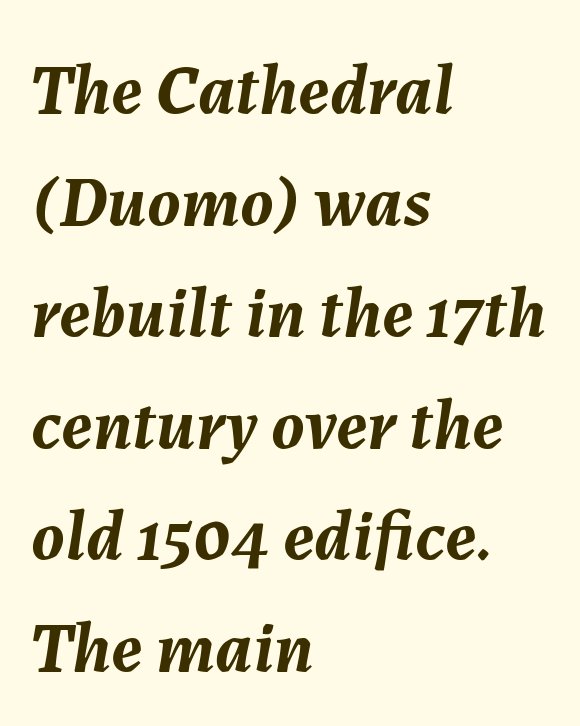
The image shows 72 px semibold type, italic (leaning right); set left-aligned, normal line spacing (1.55x), normal letter spacing, not underlined; medium stroke contrast and a medium x-height.
